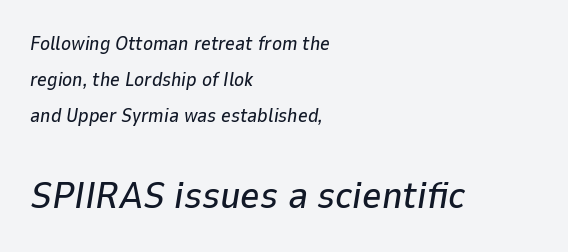
Each new line begins a long way beneath the previous one. Inter-character spacing is left at the font's built-in metrics. The letters advance in unequal steps, a hallmark of proportional type. Leftover space on each line is placed entirely after the last word.
